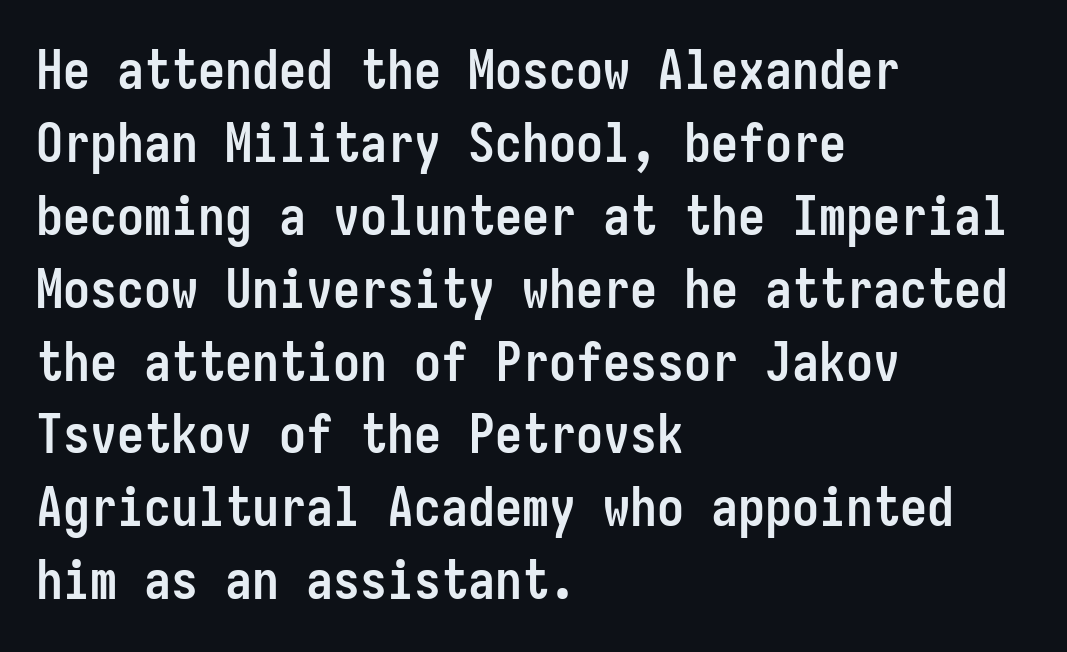
Italic: no, the glyphs are upright roman. Type without underlining. The designer left line spacing at the default. Nobody touched the tracking dial on this one. To sum up the face: it is a sans, with no serifs. Every letter is thick-stroked: bold, no question.
